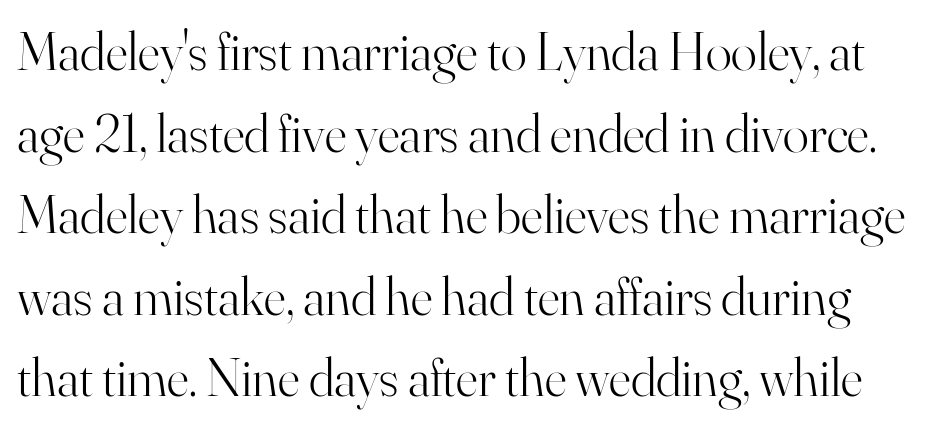
{"serif": "yes", "italic": "no", "bold": "no", "weight": "light", "width": "normal", "stroke_contrast": "high", "x_height": "small", "monospaced": "no", "underline": "no", "line_spacing": "normal", "line_spacing_ratio": 1.51, "letter_spacing": "normal", "letter_spacing_em": 0.0, "glyph_px": 54}
